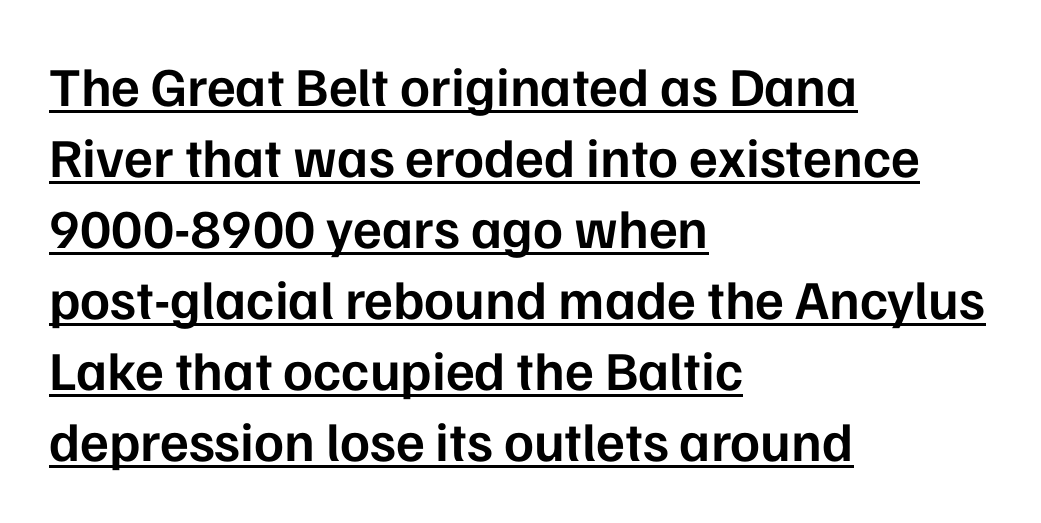
The leading is moderate, giving the passage an even texture. Is this a fixed-width face? No — the glyphs have proportional, varying widths. Leftover space on each line is placed entirely after the last word. Does the type have serifs? No, each stem ends abruptly. The typesetter has applied underlining to the passage shown.
